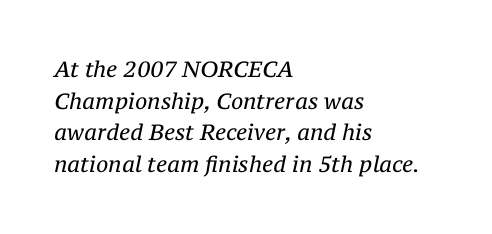
The image shows 22 px text type, italic (leaning right); set left-aligned, normal line spacing (1.44x), normal letter spacing, not underlined.
